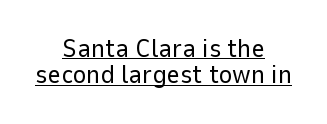
Q: Is the text bold? A: No.
Q: Is the text italic (slanted)? A: No, it is upright.
Q: Is the text underlined? A: Yes.
Q: How is the paragraph aligned? A: Centered.
Q: Is the spacing between letters normal or unusually wide? A: Normal.
Q: Is the spacing between lines tight, normal or loose? A: Tight.
